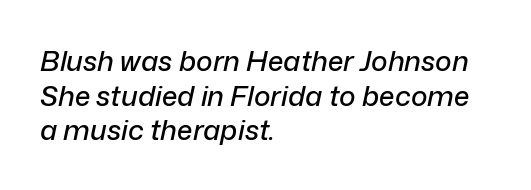
The image shows 28 px text type, italic (leaning right); set left-aligned, line spacing 1.24x, normal letter spacing, not underlined; low stroke contrast and a medium x-height.
